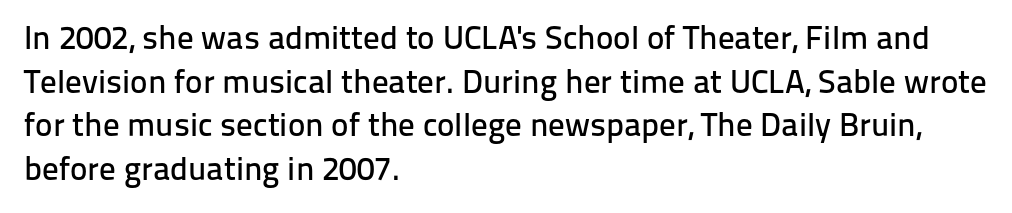
Q: Is the text italic (slanted)? A: No, it is upright.
Q: Is the typeface a serif or a sans-serif typeface? A: Sans-serif.
Q: Is the text underlined? A: No.
Q: How is the paragraph aligned? A: Left-aligned.
Q: Is the spacing between letters normal or unusually wide? A: Normal.
Q: Is the spacing between lines tight, normal or loose? A: Normal.
Q: Width (condensed, normal, or wide)? A: Normal.
Q: Stroke contrast? A: Low.
Q: x-height? A: Medium.
Q: Monospaced? A: No.
